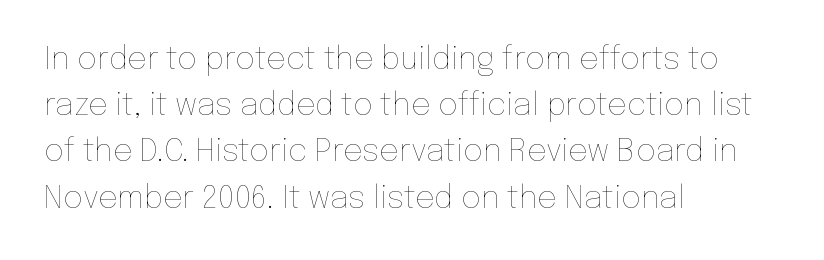
Q: Is the text bold? A: No.
Q: Is the text italic (slanted)? A: No, it is upright.
Q: Is the text underlined? A: No.
Q: How is the paragraph aligned? A: Left-aligned.
Q: Is the spacing between letters normal or unusually wide? A: Normal.
Q: Is the spacing between lines tight, normal or loose? A: Normal.
Q: Width (condensed, normal, or wide)? A: Normal.
Q: Stroke contrast? A: Low.
Q: x-height? A: Medium.
Q: Monospaced? A: No.
